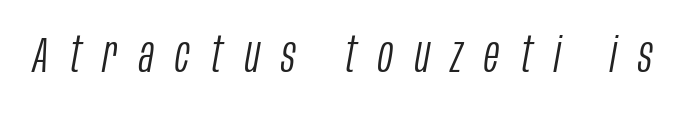
Q: Is the text bold? A: No.
Q: Is the text italic (slanted)? A: Yes, it leans right by about 10 degrees.
Q: Is the text underlined? A: No.
Q: Is the spacing between letters normal or unusually wide? A: Unusually wide.
Q: Width (condensed, normal, or wide)? A: Condensed.
Q: Stroke contrast? A: Low.
Q: x-height? A: Large.
Q: Monospaced? A: No.
